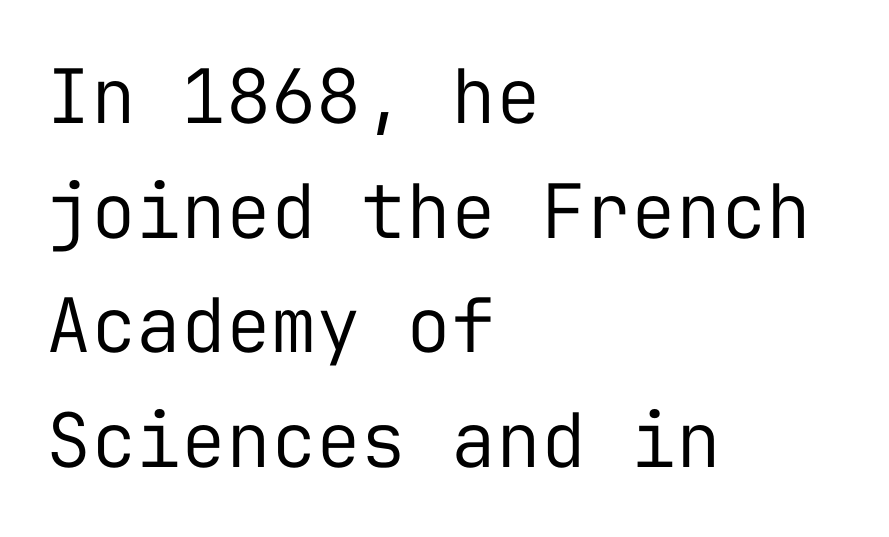
{"serif": "no", "italic": "no", "bold": "no", "weight": "regular", "width": "normal", "stroke_contrast": "low", "x_height": "medium", "monospaced": "yes", "underline": "no", "align": "left", "line_spacing": "normal", "line_spacing_ratio": 1.53, "letter_spacing": "normal", "letter_spacing_em": 0.0, "glyph_px": 75}
